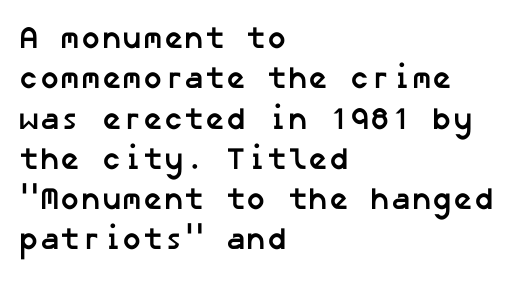
{"serif": "no", "bold": "yes", "weight": "semibold", "width": "normal", "stroke_contrast": "low", "x_height": "medium", "underline": "no", "align": "left", "line_spacing": "normal", "line_spacing_ratio": 1.3, "letter_spacing": "normal", "letter_spacing_em": 0.0, "glyph_px": 31}
